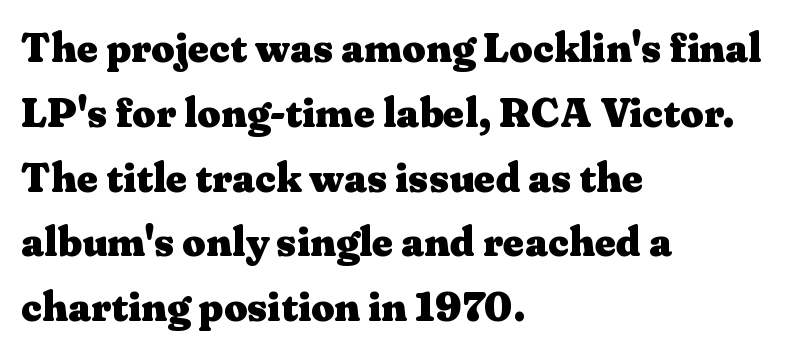
Q: Is the text bold? A: Yes.
Q: Is the text italic (slanted)? A: No, it is upright.
Q: Is the typeface a serif or a sans-serif typeface? A: Serif.
Q: Is the text underlined? A: No.
Q: How is the paragraph aligned? A: Left-aligned.
Q: Is the spacing between letters normal or unusually wide? A: Normal.
Q: Is the spacing between lines tight, normal or loose? A: Normal.
Q: Width (condensed, normal, or wide)? A: Wide.
Q: Stroke contrast? A: Medium.
Q: x-height? A: Medium.
Q: Monospaced? A: No.
